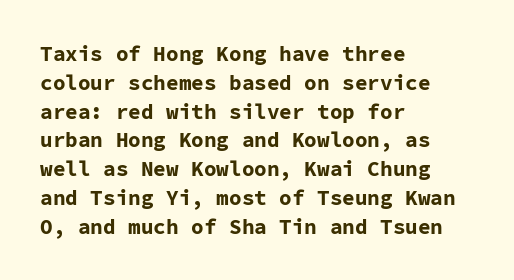
Q: Is the text bold? A: Yes.
Q: Is the text italic (slanted)? A: No, it is upright.
Q: Is the text underlined? A: No.
Q: How is the paragraph aligned? A: Left-aligned.
Q: Is the spacing between letters normal or unusually wide? A: Normal.
Q: Is the spacing between lines tight, normal or loose? A: Normal.
